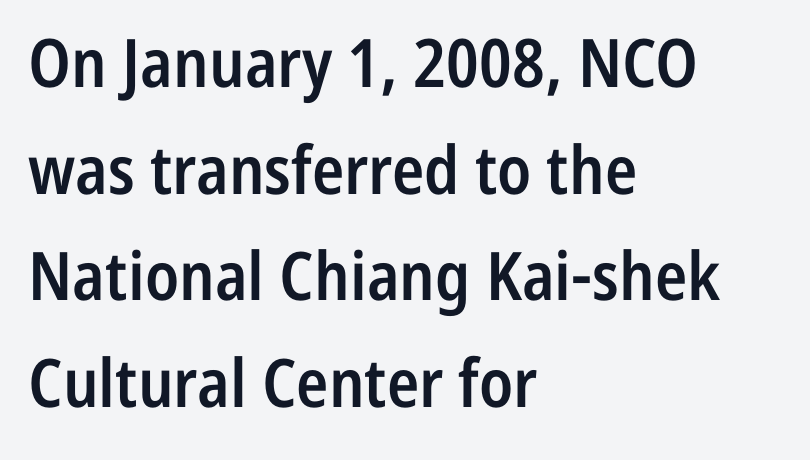
Q: Is the text bold? A: Semi-bold.
Q: Is the text italic (slanted)? A: No, it is upright.
Q: Is the typeface a serif or a sans-serif typeface? A: Sans-serif.
Q: Is the text underlined? A: No.
Q: How is the paragraph aligned? A: Left-aligned.
Q: Is the spacing between letters normal or unusually wide? A: Normal.
Q: Is the spacing between lines tight, normal or loose? A: Normal.
Q: Width (condensed, normal, or wide)? A: Condensed.
Q: Stroke contrast? A: Low.
Q: x-height? A: Medium.
Q: Monospaced? A: No.
